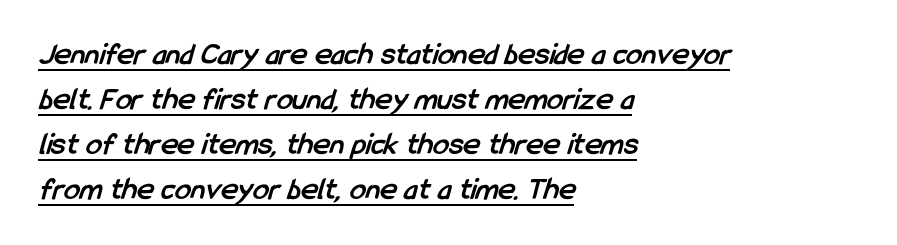
The image shows 32 px semibold, condensed sans-serif type; set left-aligned, normal line spacing (1.41x), normal letter spacing, underlined; low stroke contrast and a medium x-height.
